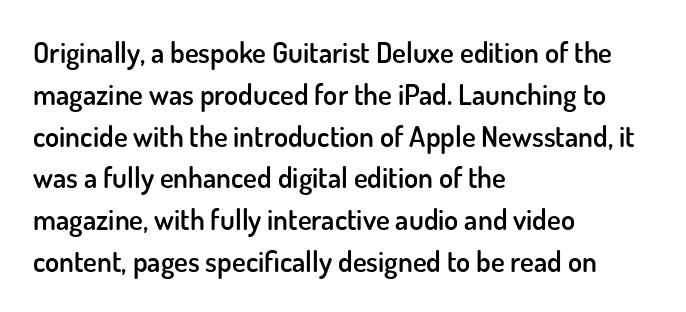
Do the characters align in a grid? No, the font is proportional. The type sits square on the baseline with zero lean. These lines are composed in type without serifs. A clean baseline with only descenders dipping below it.
